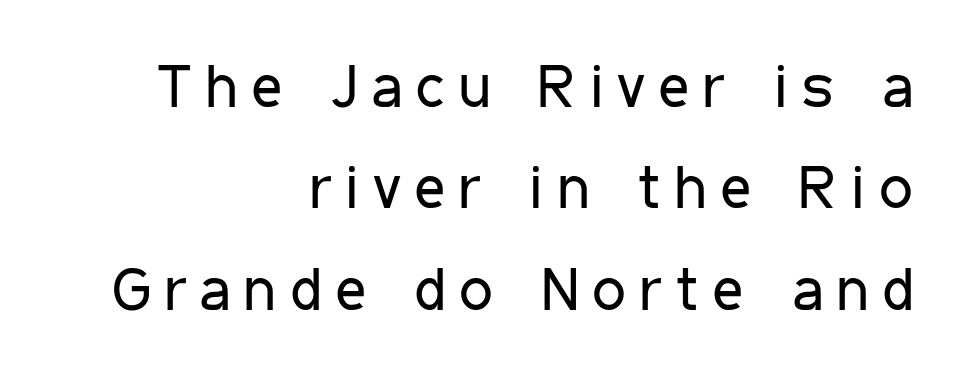
The image shows 60 px regular-weight, condensed sans-serif type, upright; set right-aligned, normal line spacing (1.69x), unusually wide letter spacing (+0.23 em), not underlined; low stroke contrast and a medium x-height.
